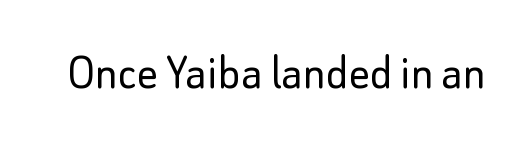
The image shows 52 px light sans-serif type, upright; set normal letter spacing, not underlined; low stroke contrast and a small x-height.
